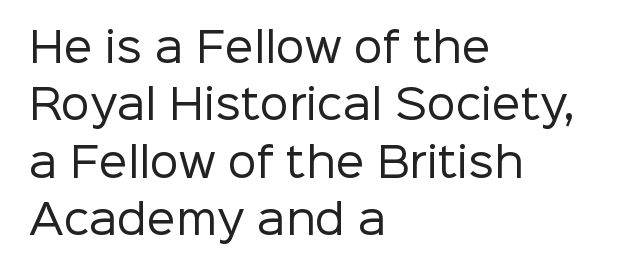
The image shows 41 px regular-weight sans-serif type, upright; set left-aligned, normal line spacing (1.4x), normal letter spacing, not underlined; low stroke contrast and a medium x-height.
